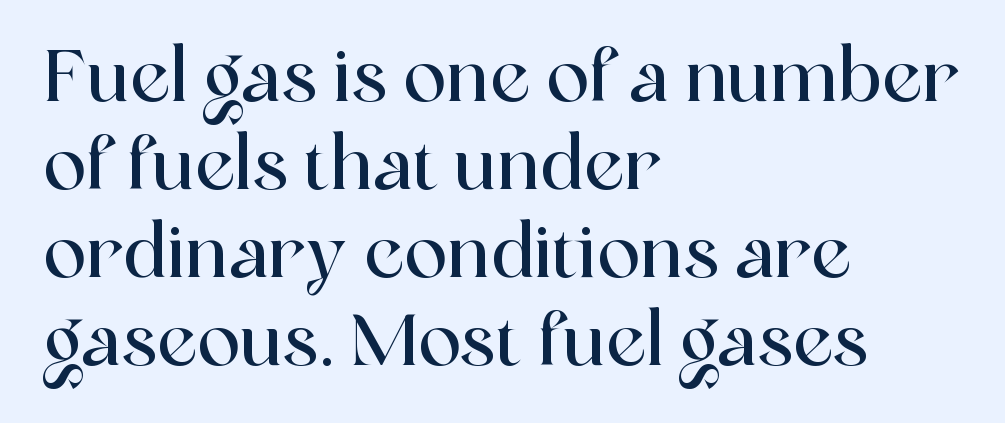
The image shows 72 px serif type, upright; set left-aligned, line spacing 1.22x, normal letter spacing, not underlined; a medium x-height.
